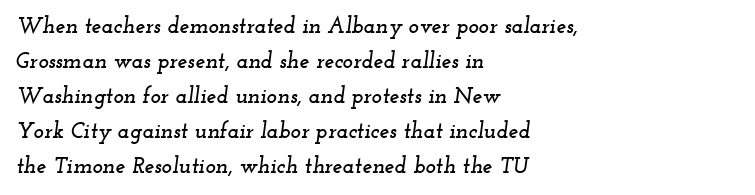
The image shows 22 px text type, italic (leaning right); set left-aligned, normal line spacing (1.59x), normal letter spacing, not underlined.
